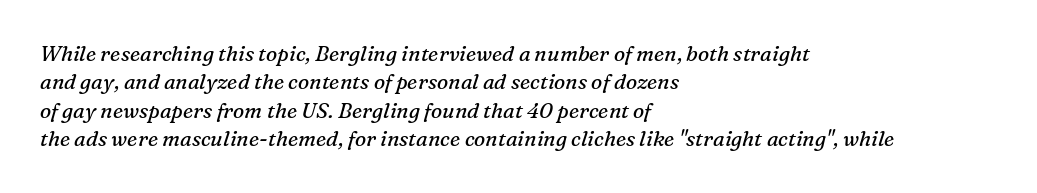
The image shows 21 px text type, italic (leaning right); set left-aligned, normal line spacing (1.35x), normal letter spacing, not underlined.
